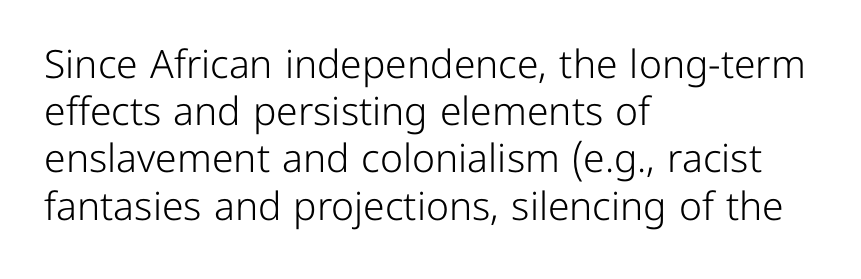
Q: Is the text bold? A: No.
Q: Is the text italic (slanted)? A: No, it is upright.
Q: Is the typeface a serif or a sans-serif typeface? A: Sans-serif.
Q: Is the text underlined? A: No.
Q: How is the paragraph aligned? A: Left-aligned.
Q: Is the spacing between letters normal or unusually wide? A: Normal.
Q: Width (condensed, normal, or wide)? A: Normal.
Q: Stroke contrast? A: Low.
Q: x-height? A: Medium.
Q: Monospaced? A: No.
